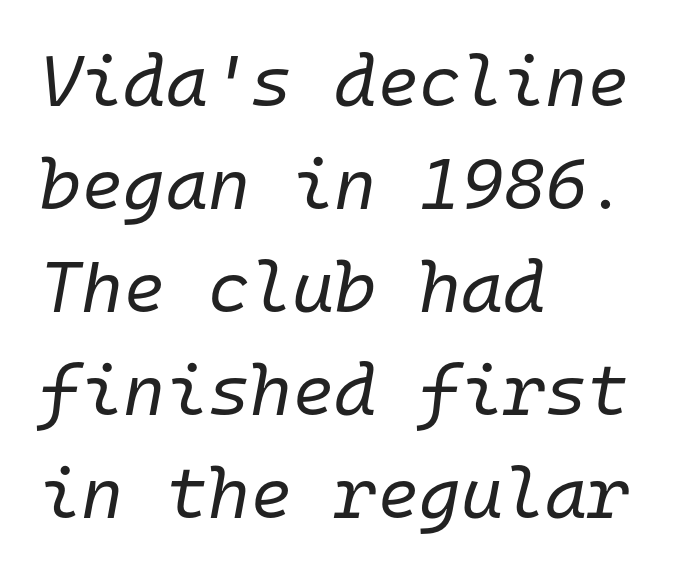
{"italic": "yes", "lean": "right", "slant_degrees": 10, "bold": "no", "weight": "regular", "width": "normal", "stroke_contrast": "low", "x_height": "medium", "monospaced": "yes", "underline": "no", "align": "left", "line_spacing": "normal", "line_spacing_ratio": 1.43, "letter_spacing": "normal", "letter_spacing_em": 0.0, "glyph_px": 72}
